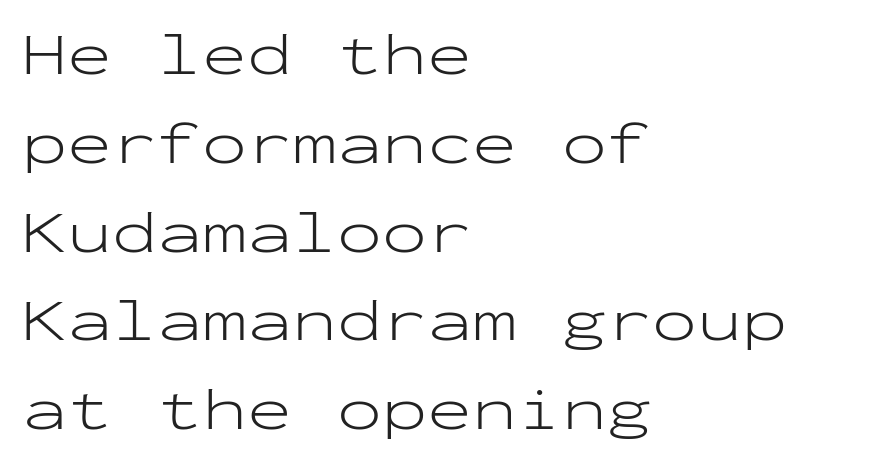
These lines stack with their left ends in a neat column. Posture: vertical. Spacing between characters is what you'd get straight out of the box. A light-to-regular cut is what we see here. Words float on clear page, feet unadorned. The leading is moderate, giving the passage an even texture.
